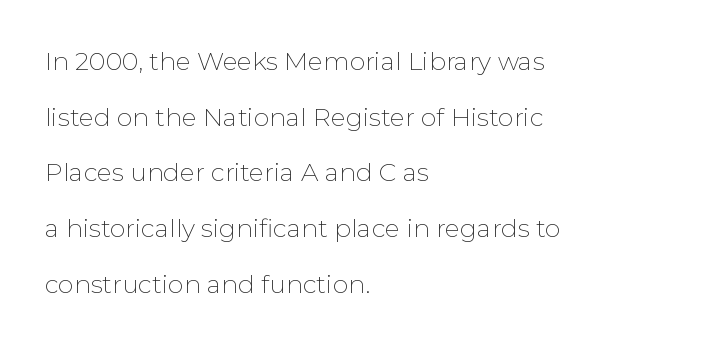
There is no visible air inserted between adjacent glyphs. One glance says open: line gaps are wider than usual. This sample uses an upright cut, with every glyph sitting square on the baseline. The face looks like a standard text weight, possibly lighter.
